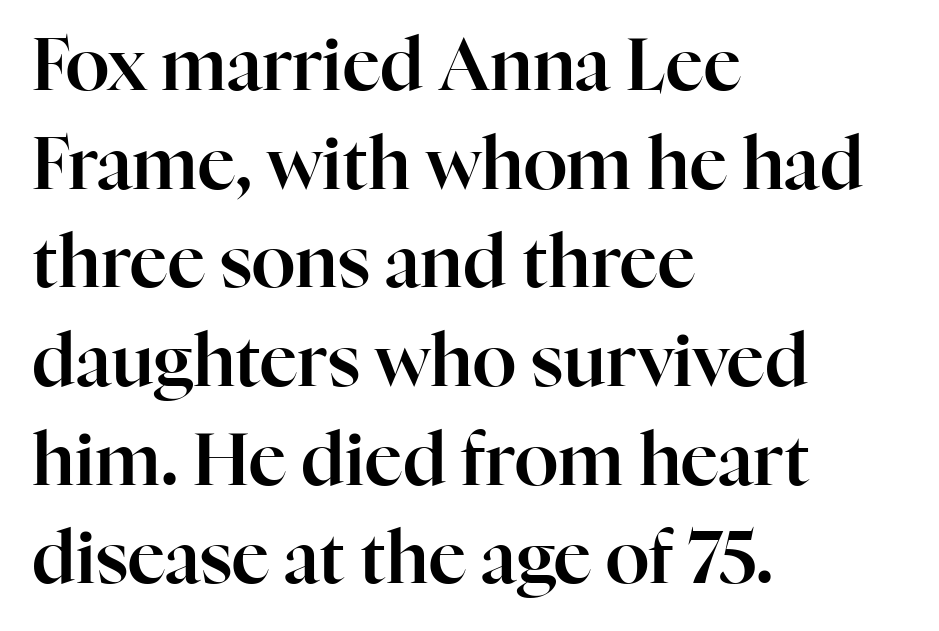
The area under the type is left untouched. Line beginnings align vertically; line endings do not. Between one letter and the next there's only the usual sliver of space. These lines are composed in type with serifs. Note the varied advance widths — an 'i' is clearly narrower than an 'm'.
